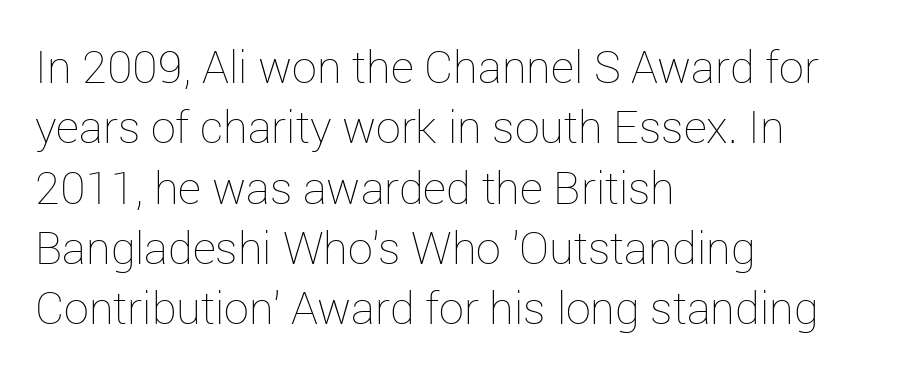
One glance says typical: line gaps are just what's usual. These glyphs show unthickened strokes, regular width or finer. Decoration check: the copy has no underline. Letter spacing: default. Style check: upright. Do the characters align in a grid? No, the font is proportional.
